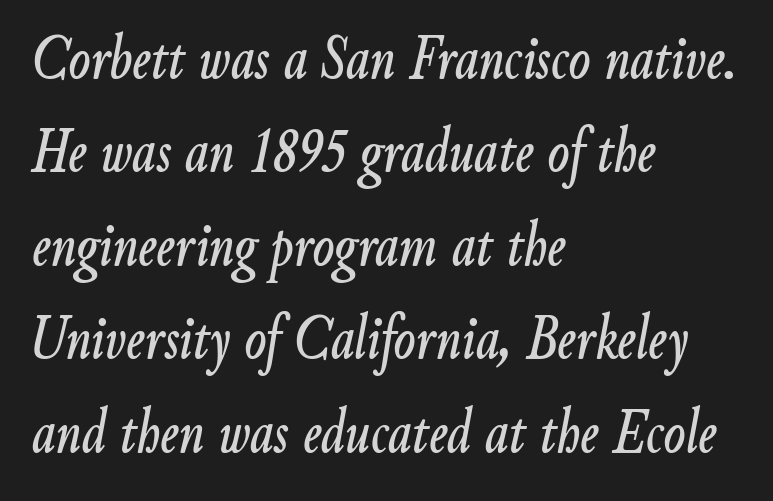
{"italic": "yes", "lean": "right", "slant_degrees": 9, "width": "condensed", "stroke_contrast": "low", "x_height": "small", "monospaced": "no", "underline": "no", "align": "left", "line_spacing": "normal", "line_spacing_ratio": 1.46, "letter_spacing": "normal", "letter_spacing_em": 0.0, "glyph_px": 64}
